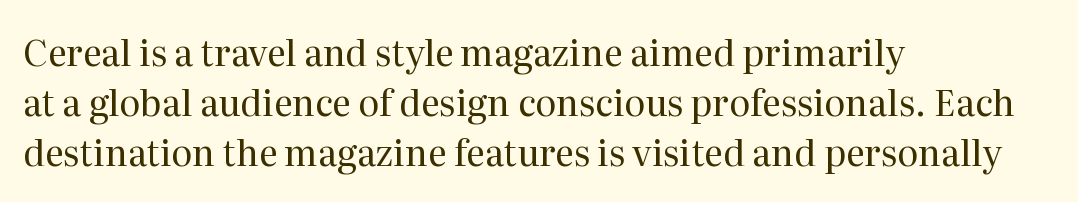
Q: Is the text bold? A: No.
Q: Is the text italic (slanted)? A: No, it is upright.
Q: Is the typeface a serif or a sans-serif typeface? A: Serif.
Q: Is the text underlined? A: No.
Q: How is the paragraph aligned? A: Left-aligned.
Q: Is the spacing between letters normal or unusually wide? A: Normal.
Q: Is the spacing between lines tight, normal or loose? A: Normal.
Q: Width (condensed, normal, or wide)? A: Normal.
Q: Stroke contrast? A: Medium.
Q: x-height? A: Medium.
Q: Monospaced? A: No.
